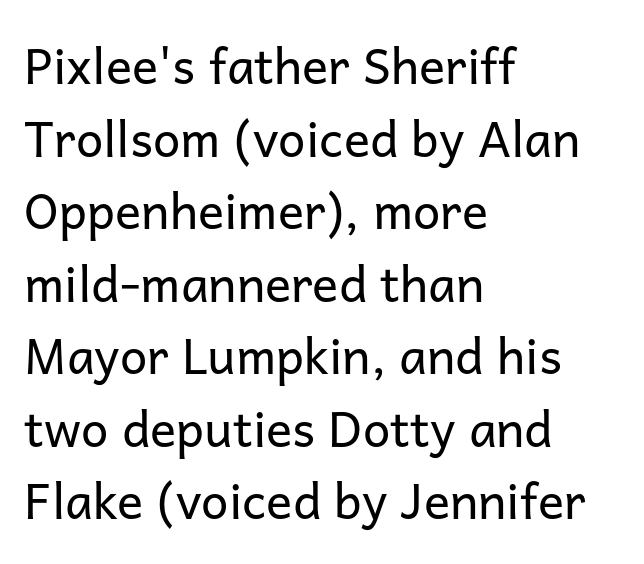
The image shows 49 px regular-weight sans-serif type, upright; set left-aligned, normal line spacing (1.48x), normal letter spacing, not underlined; low stroke contrast and a medium x-height.
